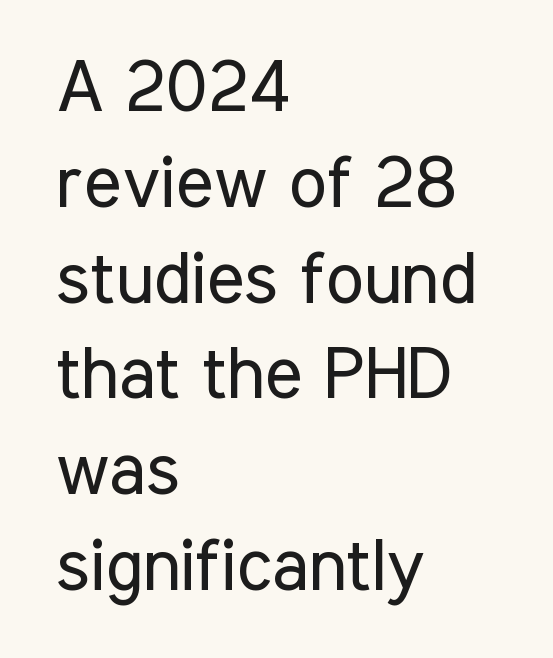
The image shows 72 px regular-weight, condensed sans-serif type, upright; set left-aligned, normal line spacing (1.33x), normal letter spacing, not underlined; low stroke contrast and a medium x-height.
